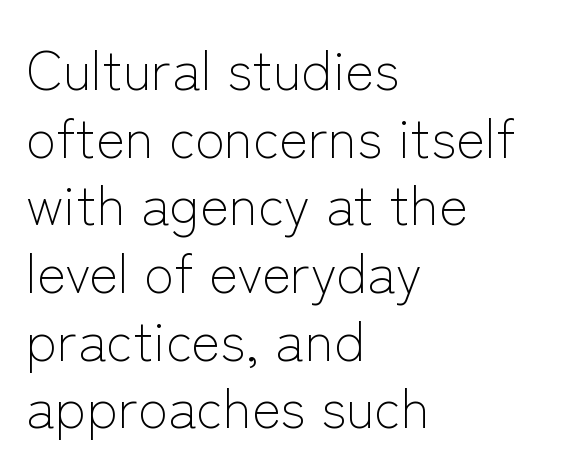
Stems here are at most as thick as an everyday book face. Designer's note — italics off, roman on. Words appear dense and cohesive because spacing is normal. Type without underlining.
